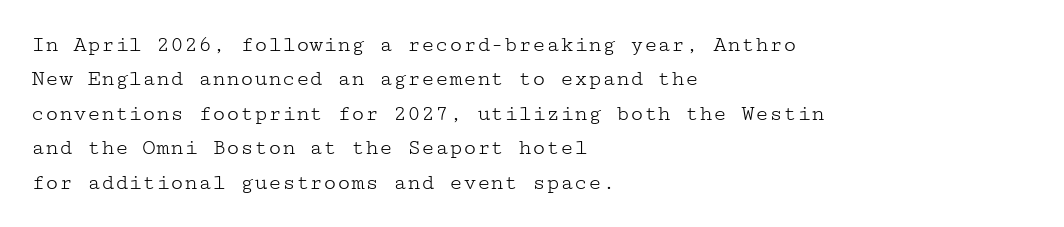
Q: Is the text bold? A: No.
Q: Is the text italic (slanted)? A: No, it is upright.
Q: Is the text underlined? A: No.
Q: How is the paragraph aligned? A: Left-aligned.
Q: Is the spacing between letters normal or unusually wide? A: Normal.
Q: Is the spacing between lines tight, normal or loose? A: Normal.
